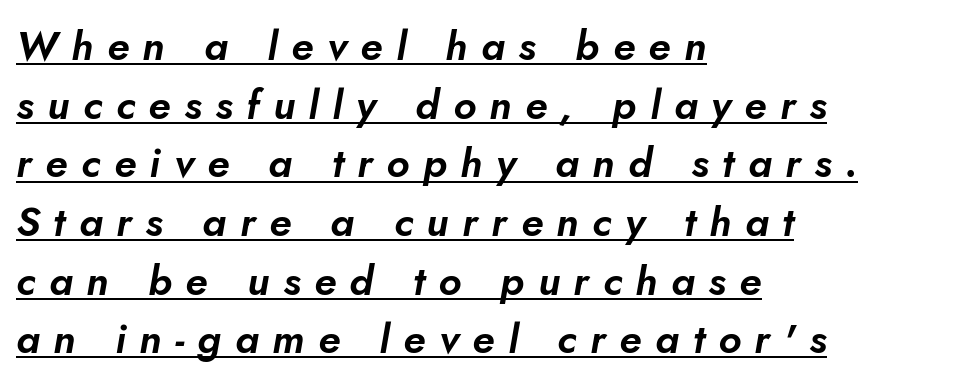
The image shows 41 px text type, italic (leaning right); set left-aligned, normal line spacing (1.43x), unusually wide letter spacing (+0.33 em), underlined; low stroke contrast and a small x-height.
